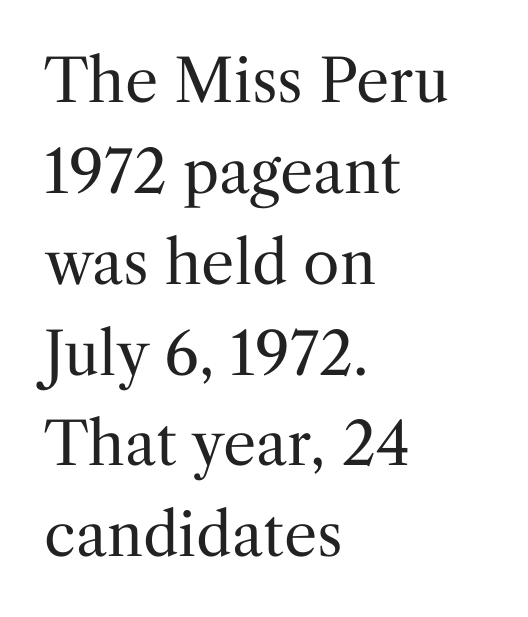
Q: Is the text bold? A: No.
Q: Is the text italic (slanted)? A: No, it is upright.
Q: Is the typeface a serif or a sans-serif typeface? A: Serif.
Q: Is the text underlined? A: No.
Q: How is the paragraph aligned? A: Left-aligned.
Q: Is the spacing between letters normal or unusually wide? A: Normal.
Q: Is the spacing between lines tight, normal or loose? A: Normal.
Q: Width (condensed, normal, or wide)? A: Normal.
Q: Stroke contrast? A: Medium.
Q: x-height? A: Medium.
Q: Monospaced? A: No.
